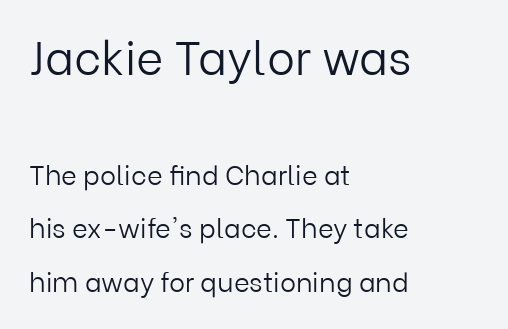
Q: Is the text bold? A: No.
Q: Is the text italic (slanted)? A: No, it is upright.
Q: Is the typeface a serif or a sans-serif typeface? A: Sans-serif.
Q: Is the text underlined? A: No.
Q: How is the paragraph aligned? A: Left-aligned.
Q: Is the spacing between letters normal or unusually wide? A: Normal.
Q: Is the spacing between lines tight, normal or loose? A: Loose.
Q: Which block of text is set in a larger size, the first (top) or the second (bottom)? A: The first (top) one.
Q: Width (condensed, normal, or wide)? A: Normal.
Q: Stroke contrast? A: Low.
Q: x-height? A: Medium.
Q: Monospaced? A: No.
